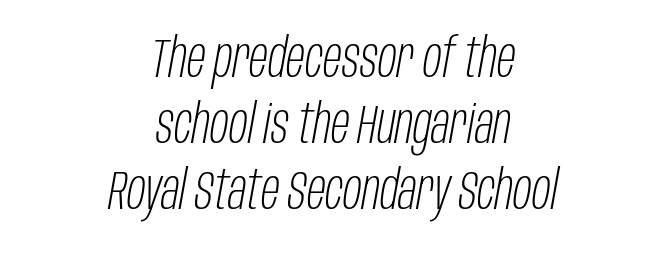
The image shows 55 px light, condensed type, italic (leaning right); set centered, line spacing 1.2x, normal letter spacing, not underlined; low stroke contrast and a large x-height.
